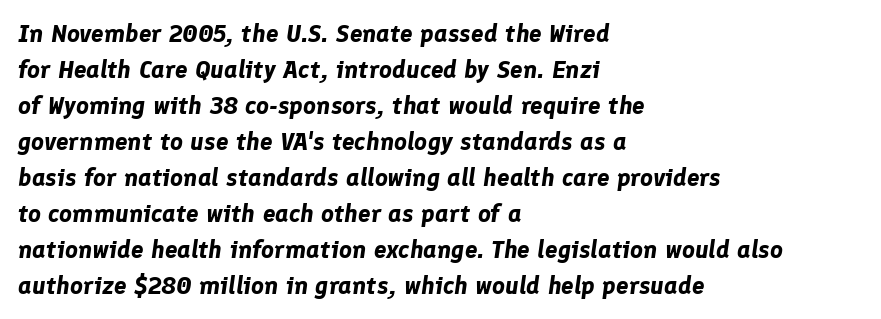
{"italic": "yes", "lean": "right", "slant_degrees": 8, "bold": "yes", "underline": "no", "align": "left", "line_spacing": "normal", "line_spacing_ratio": 1.44, "letter_spacing": "normal", "letter_spacing_em": 0.0, "glyph_px": 25}
